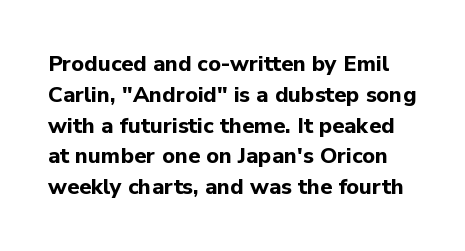
Q: Is the text bold? A: Yes.
Q: Is the text italic (slanted)? A: No, it is upright.
Q: Is the text underlined? A: No.
Q: Is the spacing between letters normal or unusually wide? A: Normal.
Q: Is the spacing between lines tight, normal or loose? A: Normal.
